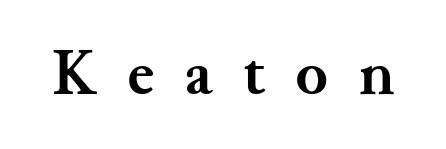
{"serif": "yes", "italic": "no", "bold": "yes", "weight": "semibold", "width": "normal", "stroke_contrast": "medium", "x_height": "small", "monospaced": "no", "underline": "no", "letter_spacing": "wide", "letter_spacing_em": 0.46, "glyph_px": 66}
